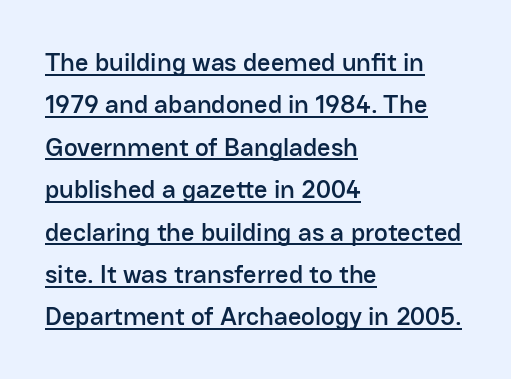
The image shows 26 px text type, upright; set left-aligned, normal line spacing (1.63x), normal letter spacing, underlined.
